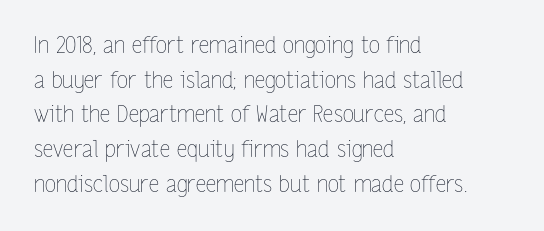
{"italic": "no", "bold": "no", "underline": "no", "align": "left", "line_spacing": "normal", "line_spacing_ratio": 1.51, "letter_spacing": "normal", "letter_spacing_em": 0.0, "glyph_px": 23}
